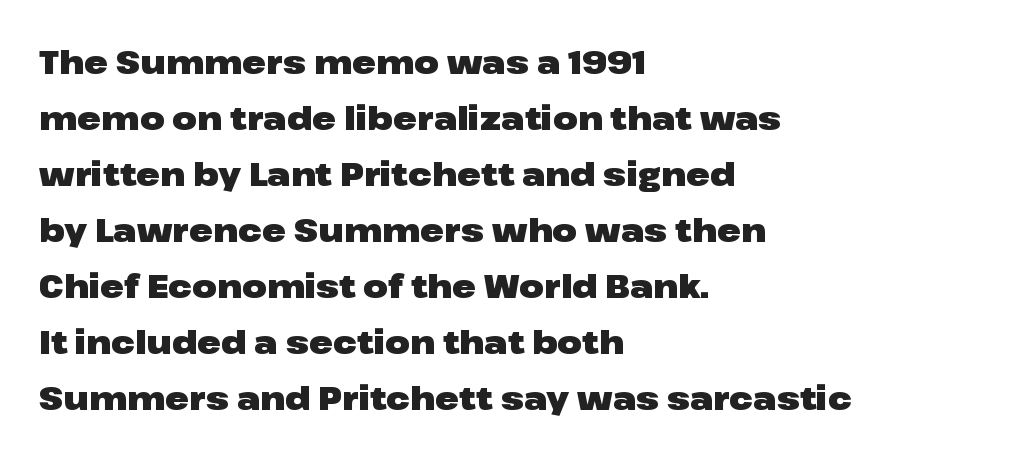
The image shows 32 px heavy, wide sans-serif type, upright; set left-aligned, line spacing 1.75x, normal letter spacing, not underlined; low stroke contrast and a medium x-height.
